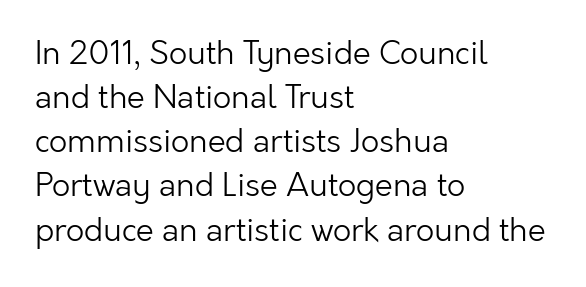
Q: Is the text bold? A: No.
Q: Is the text italic (slanted)? A: No, it is upright.
Q: Is the typeface a serif or a sans-serif typeface? A: Sans-serif.
Q: Is the text underlined? A: No.
Q: How is the paragraph aligned? A: Left-aligned.
Q: Is the spacing between letters normal or unusually wide? A: Normal.
Q: Is the spacing between lines tight, normal or loose? A: Normal.
Q: Width (condensed, normal, or wide)? A: Normal.
Q: Stroke contrast? A: Low.
Q: x-height? A: Medium.
Q: Monospaced? A: No.
